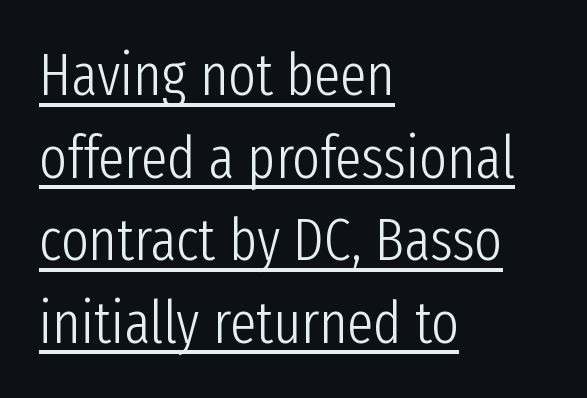
{"serif": "no", "italic": "no", "bold": "no", "weight": "light", "width": "condensed", "stroke_contrast": "low", "x_height": "medium", "monospaced": "no", "underline": "yes", "align": "left", "line_spacing": "normal", "line_spacing_ratio": 1.4, "letter_spacing": "normal", "letter_spacing_em": 0.0, "glyph_px": 59}
